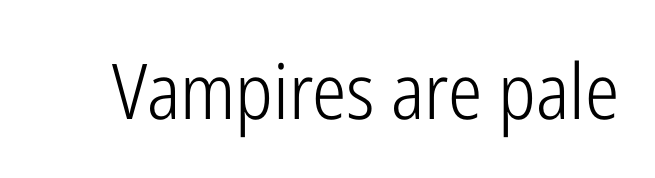
{"serif": "no", "italic": "no", "bold": "no", "weight": "light", "width": "condensed", "stroke_contrast": "low", "x_height": "medium", "monospaced": "no", "underline": "no", "letter_spacing": "normal", "letter_spacing_em": 0.0, "glyph_px": 77}
